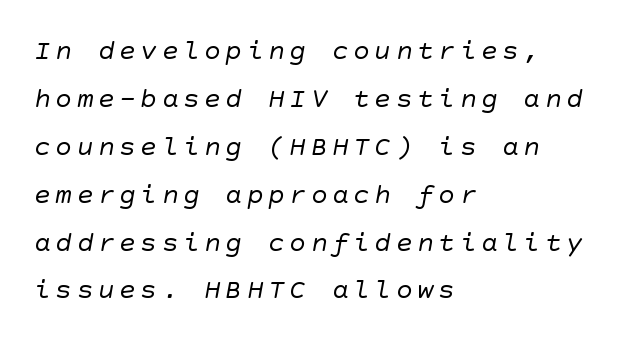
Descenders hang freely into open space. Visually the block forms a straight wall on the left and a jagged coastline on the right. The strokes carry an ordinary text weight at most. This is sans-serif lettering, the kind often seen on screens and signage.
